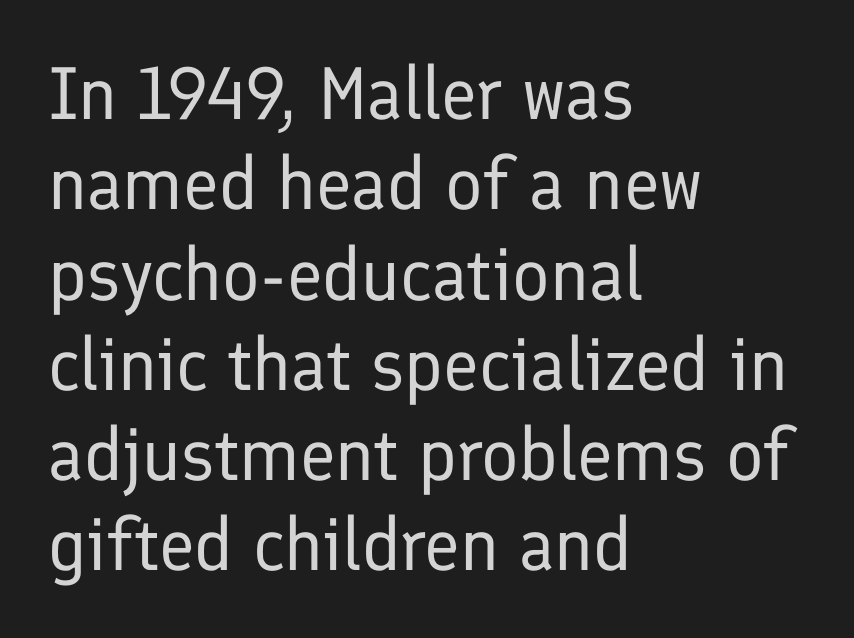
Do the characters align in a grid? No, the font is proportional. No extra ink here — the face is not bold. Descenders are the only things crossing below the line. Compared with typical body copy, the letter spacing here is the same. Teacher's note: observe the even left margin — that is flush-left alignment. This is sans-serif lettering, the kind often seen on screens and signage.
